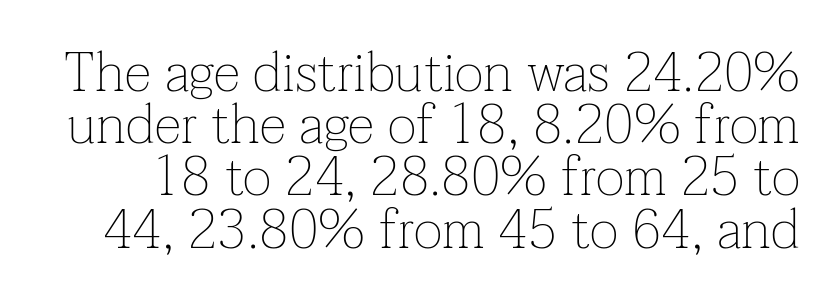
Q: Is the text bold? A: No.
Q: Is the text italic (slanted)? A: No, it is upright.
Q: Is the typeface a serif or a sans-serif typeface? A: Serif.
Q: Is the text underlined? A: No.
Q: Is the spacing between letters normal or unusually wide? A: Normal.
Q: Is the spacing between lines tight, normal or loose? A: Tight.
Q: Width (condensed, normal, or wide)? A: Normal.
Q: Stroke contrast? A: Low.
Q: x-height? A: Medium.
Q: Monospaced? A: No.
